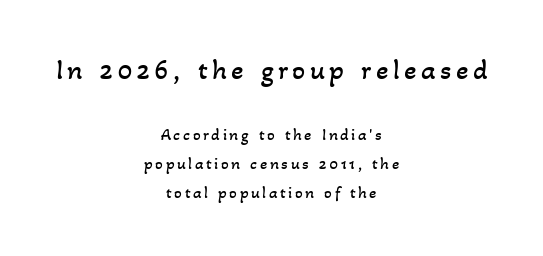
Has an underline been added? It has not. Students, observe: this is what conventionally led text looks like. Weight class: somewhere from thin through regular. This layout puts the oversized block above and the modest block below.
